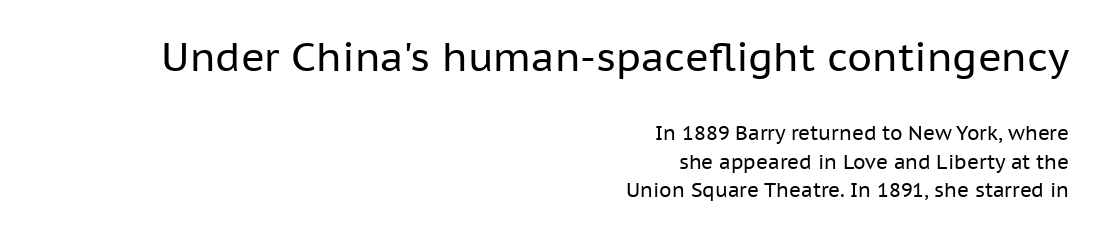
Size contrast runs from large at the top to small at the bottom. Tracking here is standard; glyphs follow each other at the usual distance. This rendering employs a face without finishing strokes, i.e., a sans-serif. Posture: upright roman. Notice how descenders clear the ascenders below comfortably — that's standard leading.
